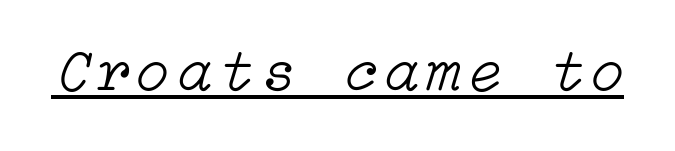
{"italic": "yes", "lean": "right", "slant_degrees": 15, "bold": "no", "weight": "light", "width": "normal", "stroke_contrast": "low", "x_height": "medium", "underline": "yes", "glyph_px": 62}
